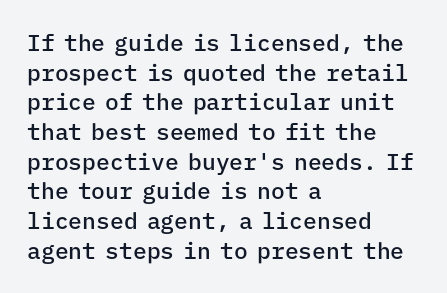
The image shows 23 px text type, upright; set left-aligned, normal line spacing (1.29x), normal letter spacing, not underlined.
